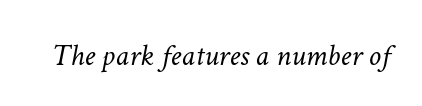
The weight tops out at a normal text grade. Think of a printed novel: that variable character pitch is what you see here. A typesetter would call this zero additional tracking. Words float on clear page, feet unadorned. The passage shown leans; its letterforms are oblique.
